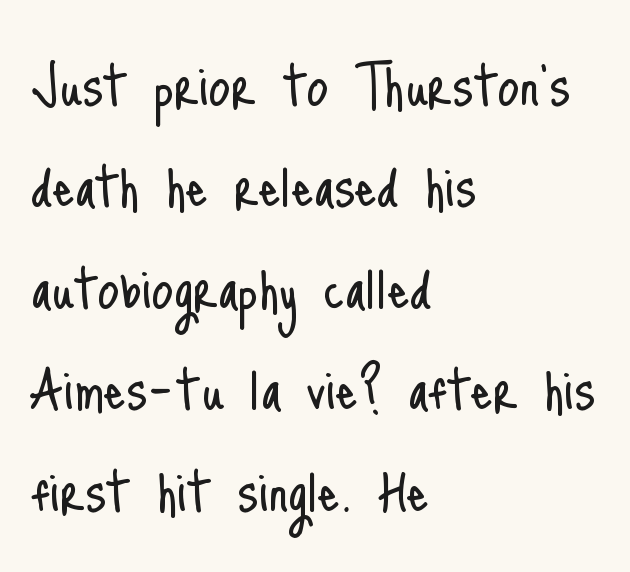
{"serif": "no", "italic": "no", "bold": "no", "weight": "light", "width": "condensed", "stroke_contrast": "low", "x_height": "small", "monospaced": "no", "underline": "no", "align": "left", "line_spacing": "normal", "line_spacing_ratio": 1.47, "letter_spacing": "normal", "letter_spacing_em": 0.0, "glyph_px": 69}
